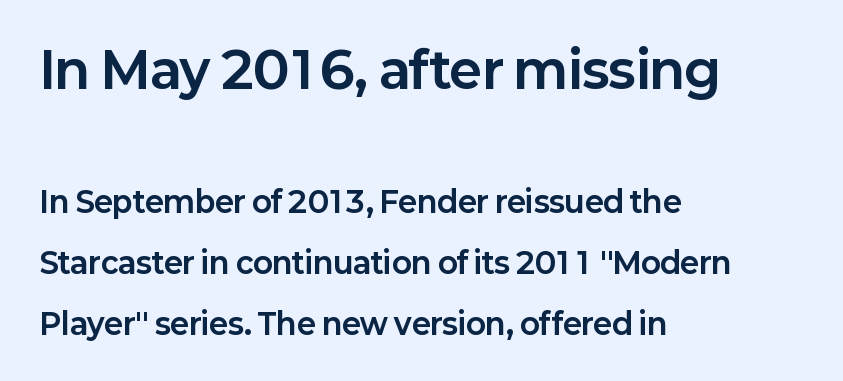
Q: Is the text bold? A: Yes.
Q: Is the text italic (slanted)? A: No, it is upright.
Q: Is the typeface a serif or a sans-serif typeface? A: Sans-serif.
Q: Is the text underlined? A: No.
Q: How is the paragraph aligned? A: Left-aligned.
Q: Is the spacing between letters normal or unusually wide? A: Normal.
Q: Is the spacing between lines tight, normal or loose? A: Loose.
Q: Which block of text is set in a larger size, the first (top) or the second (bottom)? A: The first (top) one.
Q: Width (condensed, normal, or wide)? A: Normal.
Q: Stroke contrast? A: Low.
Q: x-height? A: Medium.
Q: Monospaced? A: No.
